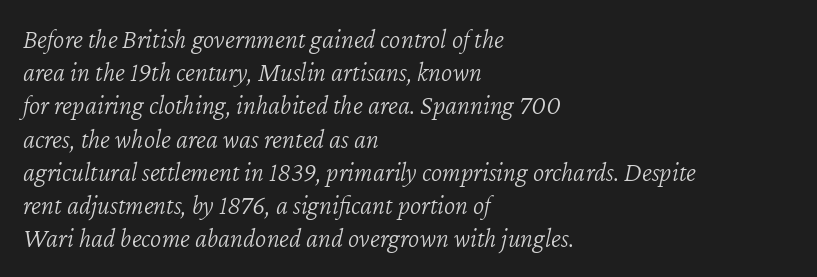
Q: Is the text bold? A: No.
Q: Is the text italic (slanted)? A: Yes, it leans right by about 12 degrees.
Q: Is the text underlined? A: No.
Q: How is the paragraph aligned? A: Left-aligned.
Q: Is the spacing between letters normal or unusually wide? A: Normal.
